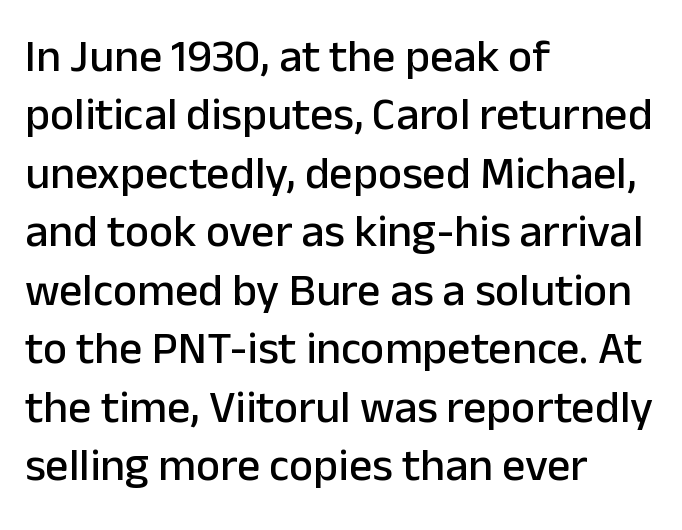
The image shows 46 px sans-serif type, upright; set left-aligned, normal line spacing (1.27x), normal letter spacing, not underlined; low stroke contrast and a medium x-height.
